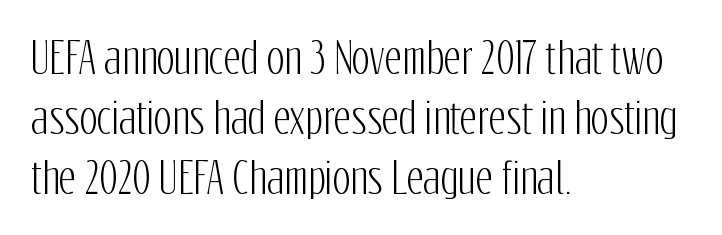
The image shows 42 px condensed sans-serif type, upright; set left-aligned, normal line spacing (1.43x), normal letter spacing, not underlined; low stroke contrast and a medium x-height.
